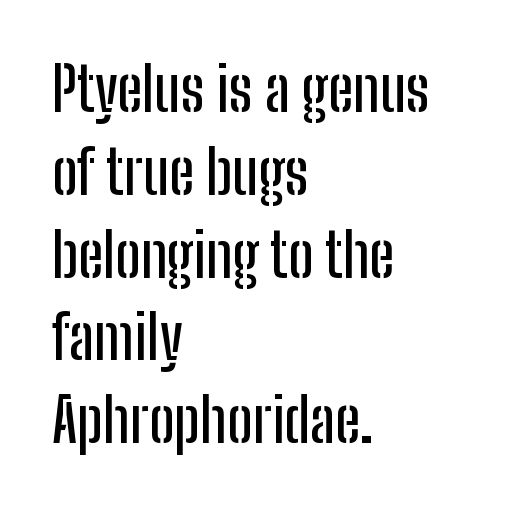
{"serif": "no", "italic": "no", "width": "condensed", "stroke_contrast": "low", "x_height": "medium", "monospaced": "no", "underline": "no", "align": "left", "line_spacing": "normal", "line_spacing_ratio": 1.38, "letter_spacing": "normal", "letter_spacing_em": 0.0, "glyph_px": 60}
